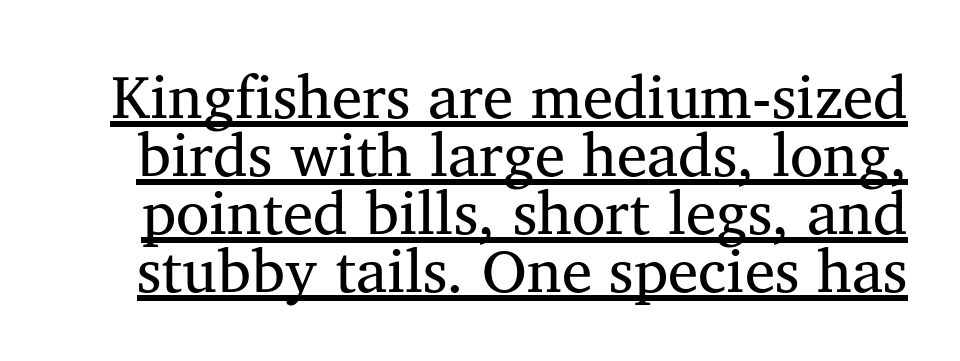
The passage shown is typed in a proportional face where columns would drift. Leading is clearly below the norm, producing a dense column. Students, observe the line beneath the letters — that is underlining. The passage shown is typeset with a serif family.
